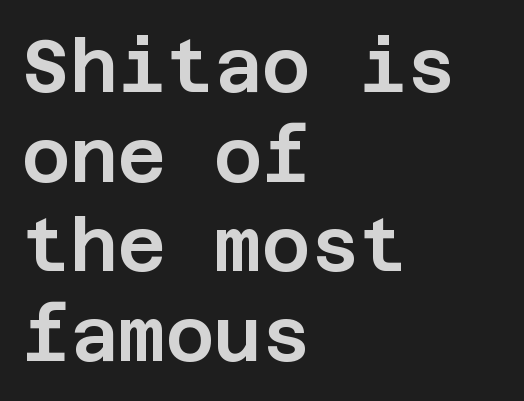
Tracking here is standard; glyphs follow each other at the usual distance. Notice how the passage keeps a crisp vertical edge on the left only. Upright lettering throughout. The designer went with a sans here, leaving each stem footless. Has an underline been added? It has not.
